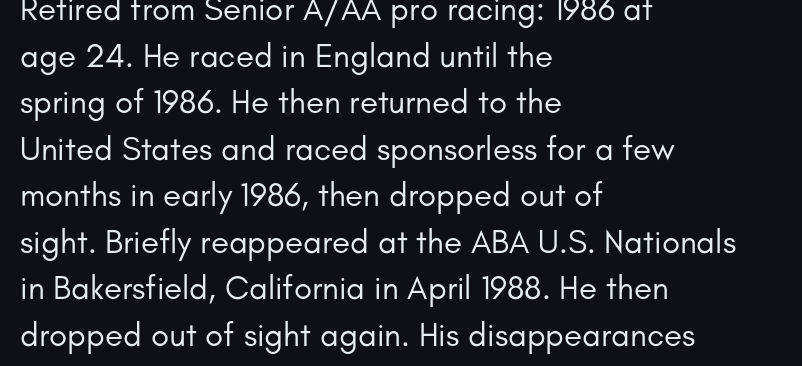
Has an underline been added? It has not. The passage is arranged the way most books set body copy — flush left. This sample has the flowing, uneven cadence of proportional lettering. The typesetting does not lean heavy: it is not bold. You could call the tracking neutral — neither tight nor loose. The lettering stays uniformly vertical, giving the passage a roman look.
